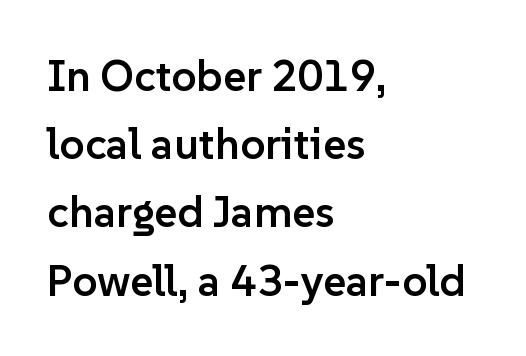
The image shows 44 px semibold sans-serif type, upright; set left-aligned, normal line spacing (1.55x), normal letter spacing, not underlined; low stroke contrast and a medium x-height.
